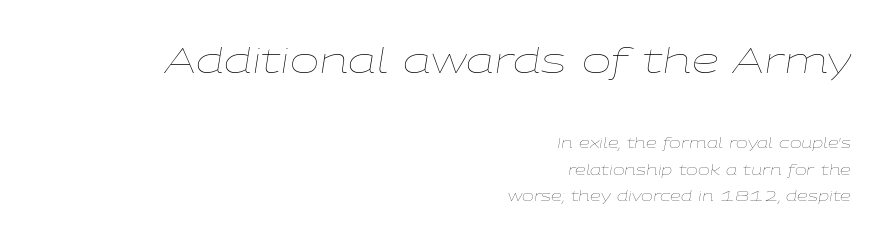
The image shows 35 px thin, wide type, italic (leaning right); set right-aligned, loose line spacing (1.91x), normal letter spacing, not underlined; the first (top) block is 2.5x larger; low stroke contrast and a medium x-height.
